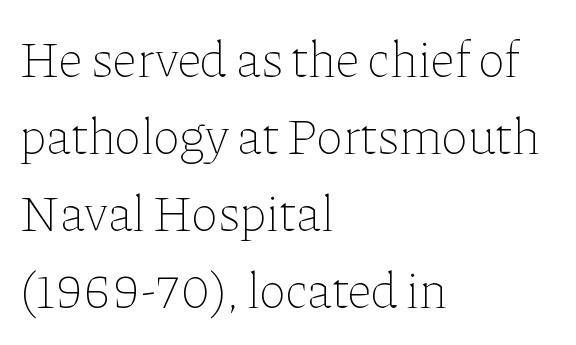
Stem width sits at or under what a default text font uses. Is there any slant? The stems are plumb. Character widths vary here, with narrow letters taking less room than wide ones. If you drew a ruler down the left edge, every line would touch it.
